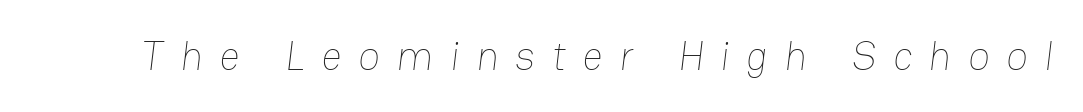
The image shows 40 px thin type; set unusually wide letter spacing (+0.42 em), not underlined; low stroke contrast and a medium x-height.
